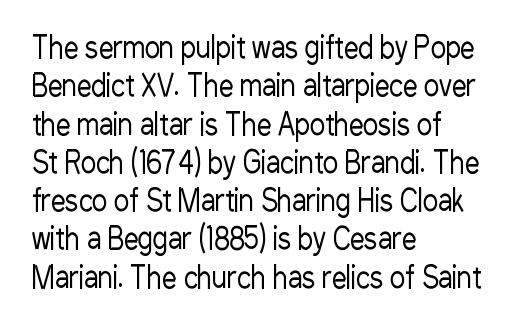
The image shows 29 px regular-weight, condensed sans-serif type, upright; set left-aligned, normal line spacing (1.32x), normal letter spacing, not underlined; low stroke contrast and a medium x-height.
